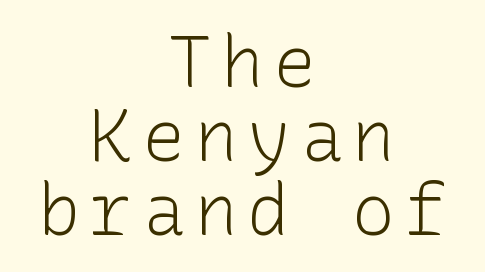
The image shows 72 px light sans-serif type, upright; set centered, tight line spacing (1.03x), not underlined; low stroke contrast and a medium x-height.
